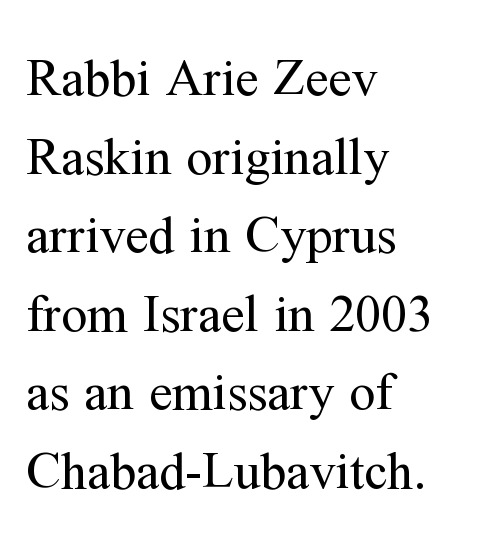
Character widths vary here, with narrow letters taking less room than wide ones. Does the type have serifs? Yes, each stem ends in a small foot. The rendering anchors every line to the left-hand side. Each row of text sits above clean, open space. This rendering leaves character spacing at its baseline value.
